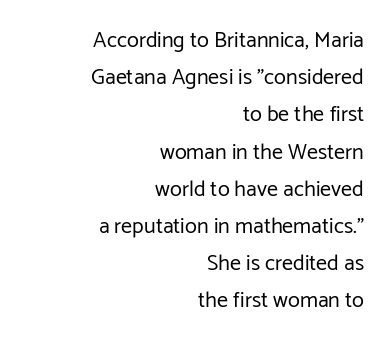
Q: Is the text bold? A: No.
Q: Is the text italic (slanted)? A: No, it is upright.
Q: Is the text underlined? A: No.
Q: How is the paragraph aligned? A: Right-aligned.
Q: Is the spacing between letters normal or unusually wide? A: Normal.
Q: Is the spacing between lines tight, normal or loose? A: Normal.
